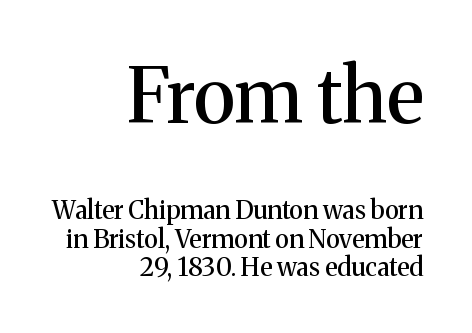
{"serif": "yes", "italic": "no", "width": "normal", "stroke_contrast": "medium", "x_height": "medium", "monospaced": "no", "underline": "no", "align": "right", "line_spacing": "tight", "line_spacing_ratio": 1.14, "letter_spacing": "normal", "letter_spacing_em": 0.0, "larger_block": "first", "size_ratio": 3.0, "glyph_px": 75}
